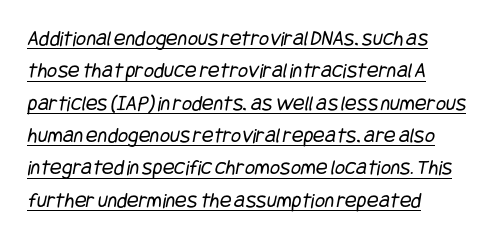
The image shows 22 px text type; set left-aligned, normal line spacing (1.47x), normal letter spacing, underlined.
